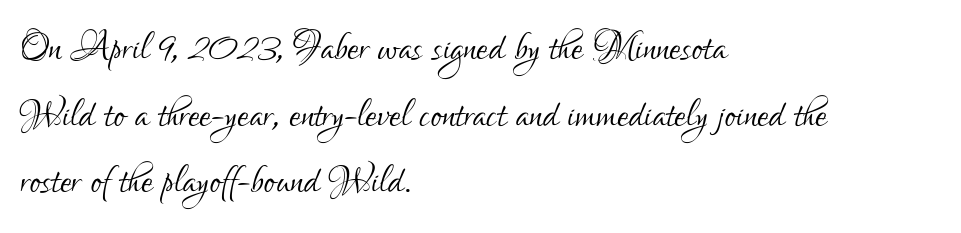
Q: Is the text bold? A: No.
Q: Is the text italic (slanted)? A: Yes.
Q: Is the typeface a serif or a sans-serif typeface? A: Sans-serif.
Q: Is the text underlined? A: No.
Q: How is the paragraph aligned? A: Left-aligned.
Q: Is the spacing between letters normal or unusually wide? A: Normal.
Q: Is the spacing between lines tight, normal or loose? A: Normal.
Q: Width (condensed, normal, or wide)? A: Condensed.
Q: Stroke contrast? A: Low.
Q: x-height? A: Small.
Q: Monospaced? A: No.
